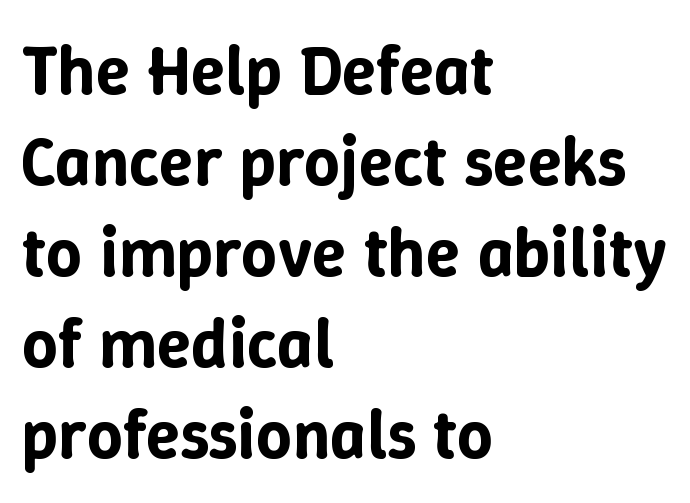
Each letter keeps its own natural width here, so spacing adapts to shape. A student would call this left alignment; a typographer would say flush left, rag right. The leading is moderate, giving the passage an even texture. Characters follow at the spacing the type designer built in.
